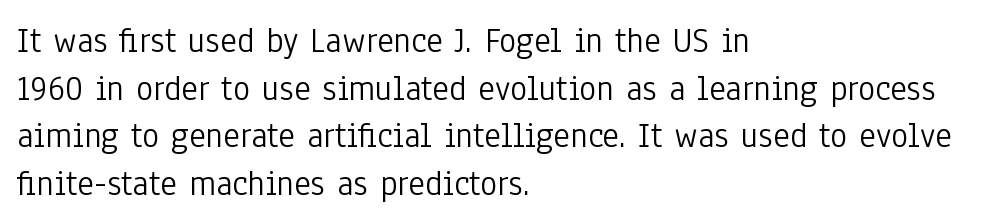
Q: Is the text bold? A: No.
Q: Is the text italic (slanted)? A: No, it is upright.
Q: Is the typeface a serif or a sans-serif typeface? A: Sans-serif.
Q: Is the text underlined? A: No.
Q: How is the paragraph aligned? A: Left-aligned.
Q: Is the spacing between letters normal or unusually wide? A: Normal.
Q: Is the spacing between lines tight, normal or loose? A: Normal.
Q: Width (condensed, normal, or wide)? A: Condensed.
Q: Stroke contrast? A: Low.
Q: x-height? A: Medium.
Q: Monospaced? A: No.
